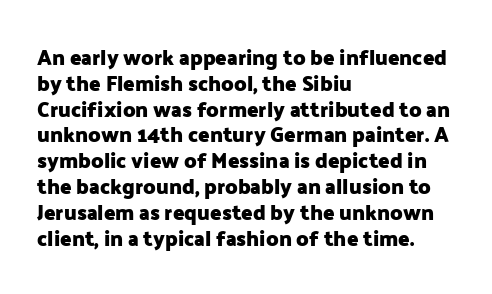
Q: Is the text bold? A: Yes.
Q: Is the text italic (slanted)? A: No, it is upright.
Q: Is the text underlined? A: No.
Q: How is the paragraph aligned? A: Left-aligned.
Q: Is the spacing between letters normal or unusually wide? A: Normal.
